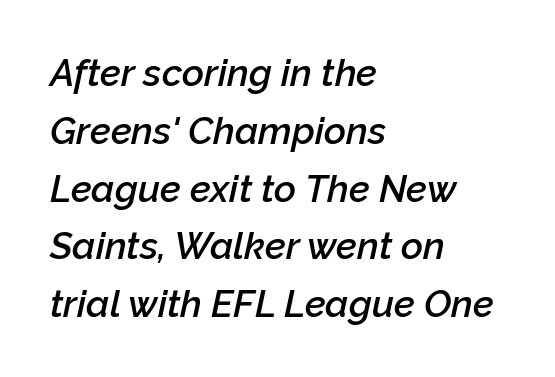
{"italic": "yes", "lean": "right", "slant_degrees": 12, "bold": "semi", "weight": "semibold", "width": "normal", "stroke_contrast": "low", "x_height": "medium", "monospaced": "no", "underline": "no", "align": "left", "line_spacing": "normal", "line_spacing_ratio": 1.52, "letter_spacing": "normal", "letter_spacing_em": 0.0, "glyph_px": 38}
